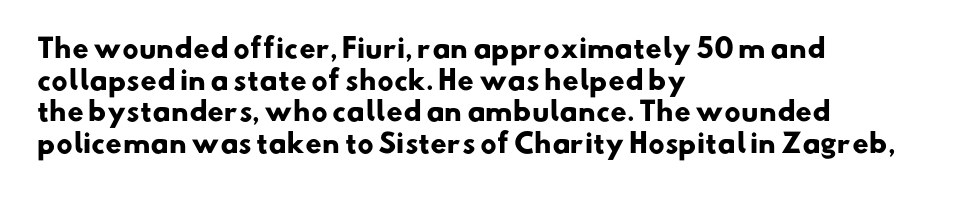
Q: Is the text bold? A: Yes.
Q: Is the text underlined? A: No.
Q: How is the paragraph aligned? A: Left-aligned.
Q: Is the spacing between letters normal or unusually wide? A: Normal.
